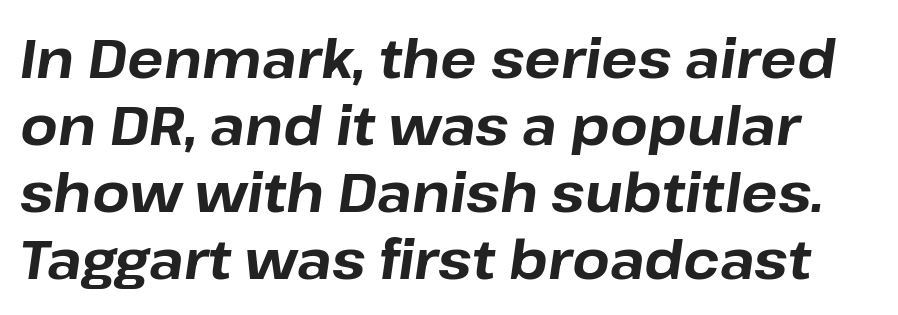
The image shows 54 px bold type, italic (leaning right); set line spacing 1.24x, normal letter spacing, not underlined; low stroke contrast and a medium x-height.
